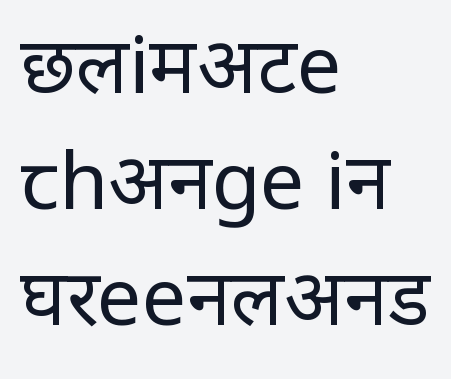
Nobody drew a line under any word here. The leading is moderate, giving the passage an even texture. Honestly, the letter spacing is just normal — you wouldn't notice it. Do the characters align in a grid? No, the font is proportional. One-word summary of the alignment: left.
